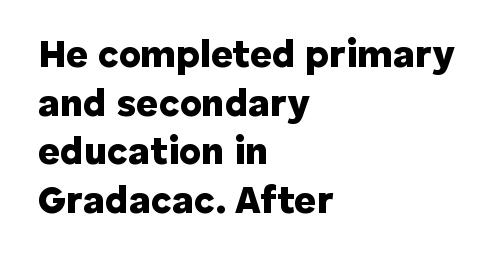
{"serif": "no", "italic": "no", "bold": "yes", "weight": "heavy", "width": "normal", "stroke_contrast": "low", "x_height": "medium", "monospaced": "no", "underline": "no", "align": "left", "line_spacing": "normal", "line_spacing_ratio": 1.28, "letter_spacing": "normal", "letter_spacing_em": 0.0, "glyph_px": 38}
